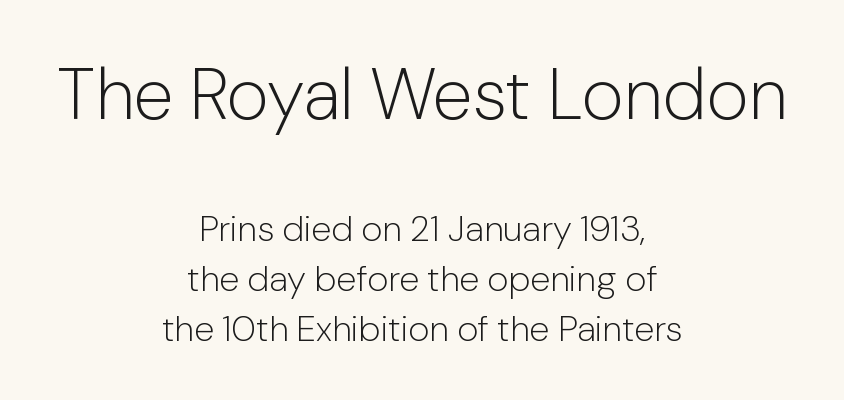
Q: Is the text bold? A: No.
Q: Is the text italic (slanted)? A: No, it is upright.
Q: Is the typeface a serif or a sans-serif typeface? A: Sans-serif.
Q: Is the text underlined? A: No.
Q: How is the paragraph aligned? A: Centered.
Q: Is the spacing between letters normal or unusually wide? A: Normal.
Q: Is the spacing between lines tight, normal or loose? A: Normal.
Q: Which block of text is set in a larger size, the first (top) or the second (bottom)? A: The first (top) one.
Q: Width (condensed, normal, or wide)? A: Normal.
Q: Stroke contrast? A: Low.
Q: x-height? A: Medium.
Q: Monospaced? A: No.
